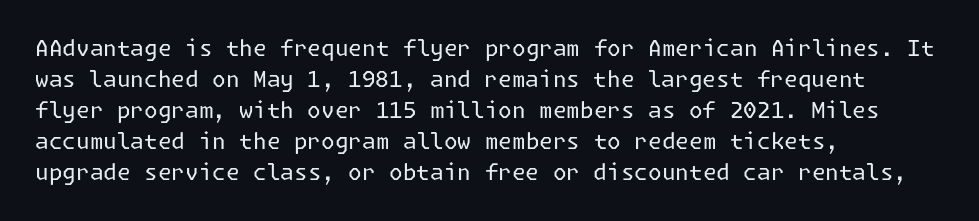
The image shows 22 px text type, upright; set left-aligned, normal line spacing (1.41x), normal letter spacing, not underlined.
